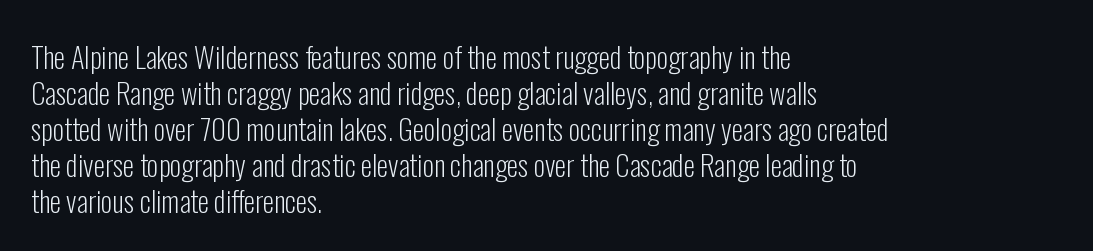
You could call the tracking neutral — neither tight nor loose. Think of a printed novel: that variable character pitch is what you see here. Line starts are locked; line ends wander. The font's upright variant was chosen for this text. The typeface chosen for these lines omits serifs.
